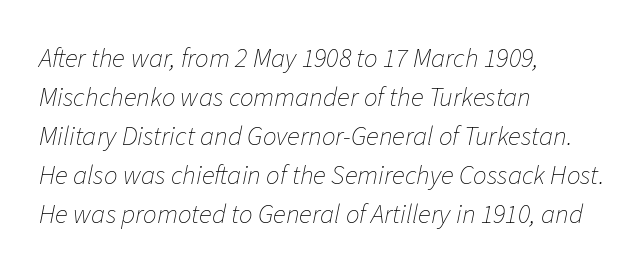
Q: Is the text bold? A: No.
Q: Is the text italic (slanted)? A: Yes, it leans right by about 11 degrees.
Q: Is the text underlined? A: No.
Q: How is the paragraph aligned? A: Left-aligned.
Q: Is the spacing between letters normal or unusually wide? A: Normal.
Q: Is the spacing between lines tight, normal or loose? A: Normal.
